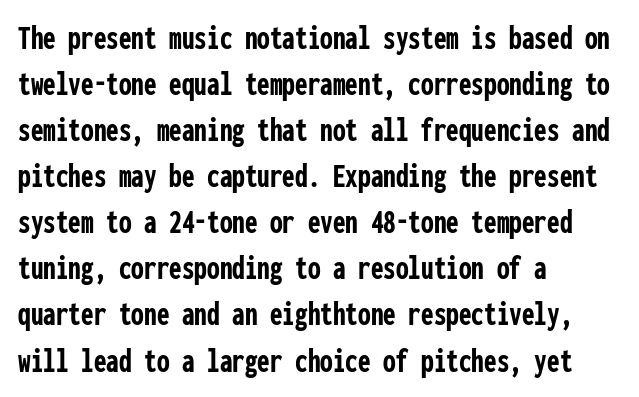
Q: Is the text bold? A: Yes.
Q: Is the text italic (slanted)? A: No, it is upright.
Q: Is the typeface a serif or a sans-serif typeface? A: Sans-serif.
Q: Is the text underlined? A: No.
Q: How is the paragraph aligned? A: Left-aligned.
Q: Is the spacing between letters normal or unusually wide? A: Normal.
Q: Is the spacing between lines tight, normal or loose? A: Normal.
Q: Width (condensed, normal, or wide)? A: Condensed.
Q: Stroke contrast? A: Low.
Q: x-height? A: Medium.
Q: Monospaced? A: Yes.
